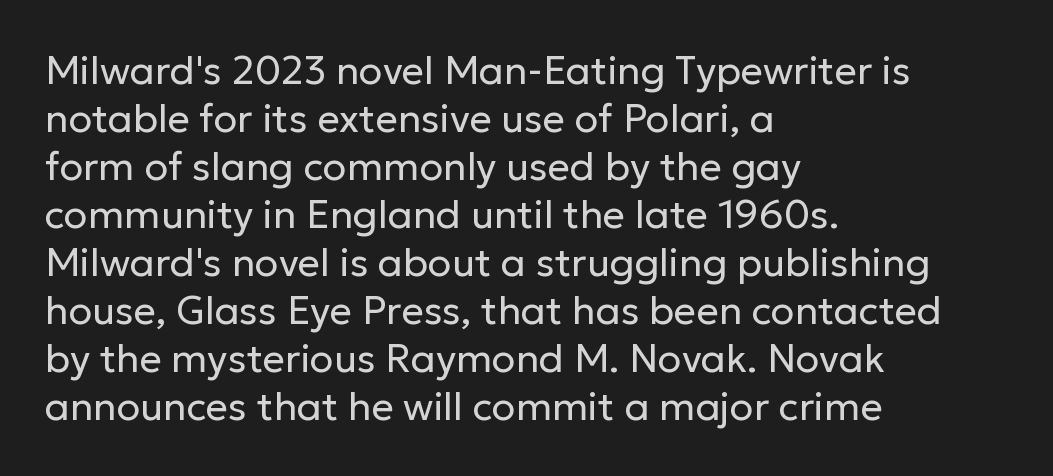
The rendering uses natural spacing where letterforms have individual widths. Compared with a typical body face, this is equally light or lighter still. The gap between lines stays unmarked. Each word holds together tightly as a unit, with standard inter-letter gaps. These lines stack with their left ends in a neat column.
